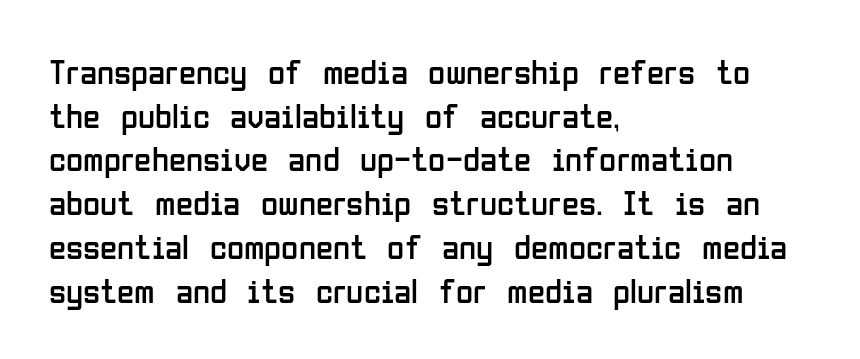
Q: Is the text bold? A: No.
Q: Is the text italic (slanted)? A: No, it is upright.
Q: Is the typeface a serif or a sans-serif typeface? A: Sans-serif.
Q: Is the text underlined? A: No.
Q: How is the paragraph aligned? A: Left-aligned.
Q: Is the spacing between letters normal or unusually wide? A: Normal.
Q: Is the spacing between lines tight, normal or loose? A: Normal.
Q: Width (condensed, normal, or wide)? A: Condensed.
Q: Stroke contrast? A: Low.
Q: x-height? A: Medium.
Q: Monospaced? A: No.
